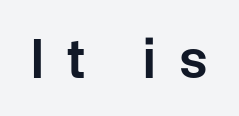
{"serif": "no", "italic": "no", "bold": "semi", "weight": "semibold", "width": "normal", "stroke_contrast": "low", "x_height": "medium", "monospaced": "no", "underline": "no", "letter_spacing": "wide", "letter_spacing_em": 0.41, "glyph_px": 58}
